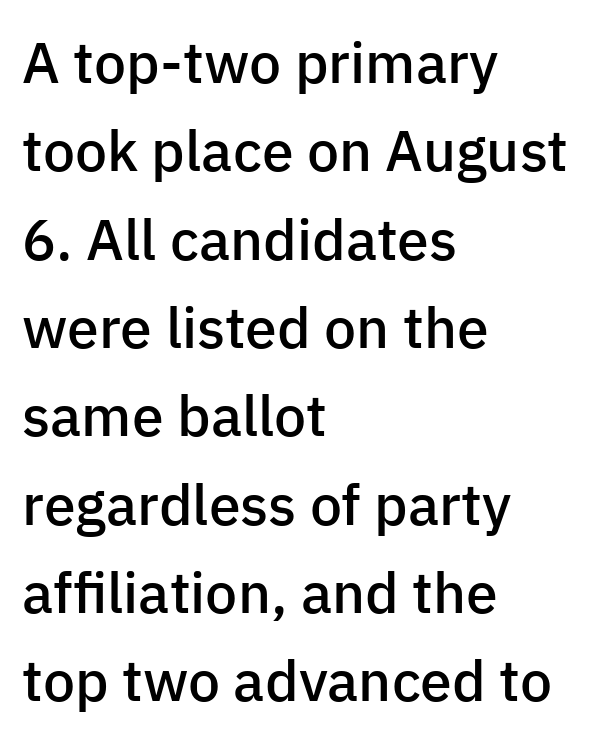
Q: Is the text bold? A: Semi-bold.
Q: Is the text italic (slanted)? A: No, it is upright.
Q: Is the typeface a serif or a sans-serif typeface? A: Sans-serif.
Q: Is the text underlined? A: No.
Q: How is the paragraph aligned? A: Left-aligned.
Q: Is the spacing between letters normal or unusually wide? A: Normal.
Q: Is the spacing between lines tight, normal or loose? A: Normal.
Q: Width (condensed, normal, or wide)? A: Normal.
Q: Stroke contrast? A: Low.
Q: x-height? A: Medium.
Q: Monospaced? A: No.
